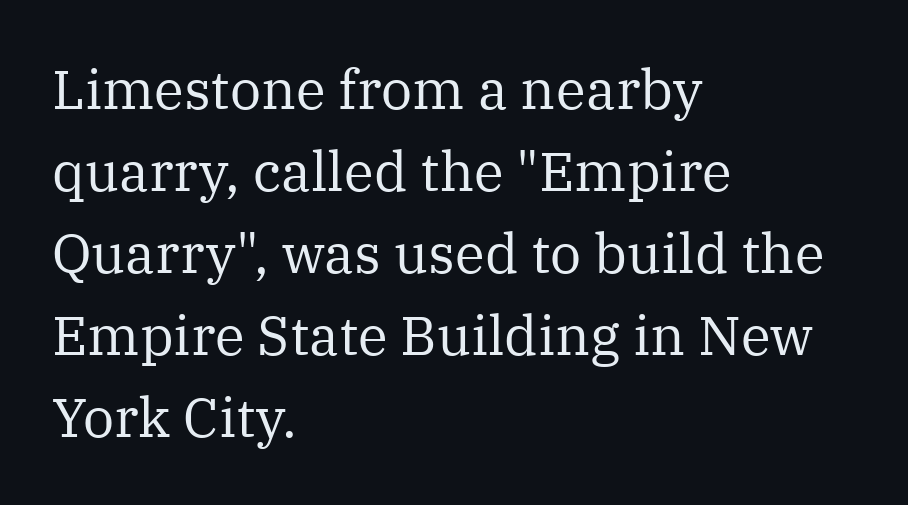
Q: Is the text bold? A: No.
Q: Is the text italic (slanted)? A: No, it is upright.
Q: Is the typeface a serif or a sans-serif typeface? A: Serif.
Q: Is the text underlined? A: No.
Q: How is the paragraph aligned? A: Left-aligned.
Q: Is the spacing between letters normal or unusually wide? A: Normal.
Q: Is the spacing between lines tight, normal or loose? A: Normal.
Q: Width (condensed, normal, or wide)? A: Normal.
Q: Stroke contrast? A: Medium.
Q: x-height? A: Medium.
Q: Monospaced? A: No.
